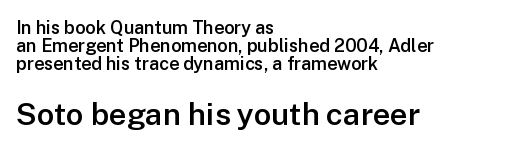
Type without underlining. Letterform terminals end flat and unadorned throughout the passage. This layout puts the modest block above and the oversized block below. Ordinary non-slanted type is in use.
